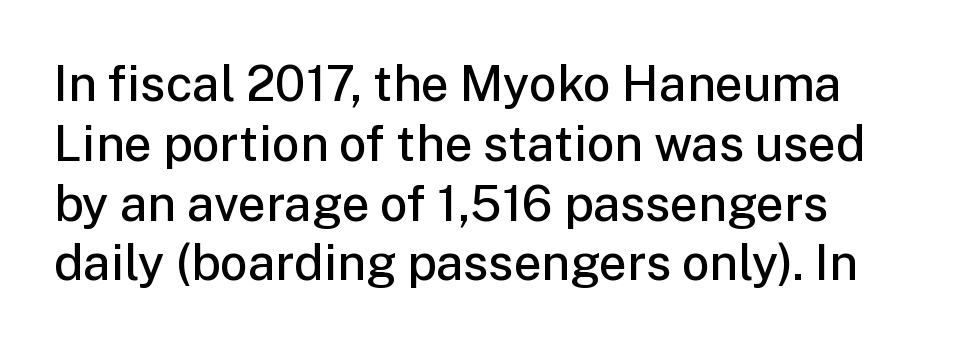
The image shows 49 px semibold sans-serif type, upright; set line spacing 1.22x, normal letter spacing, not underlined; low stroke contrast and a medium x-height.
